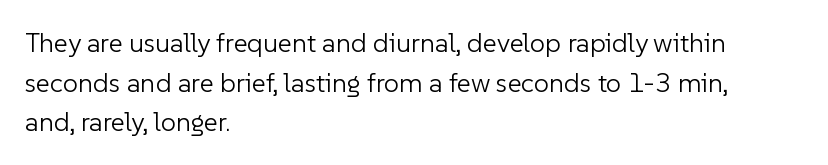
Notice how descenders clear the ascenders below comfortably — that's standard leading. Inter-character spacing is left at the font's built-in metrics. Bare-footed words on every line. The strokes are not fattened; the text isn't bold. A student would call this left alignment; a typographer would say flush left, rag right.
